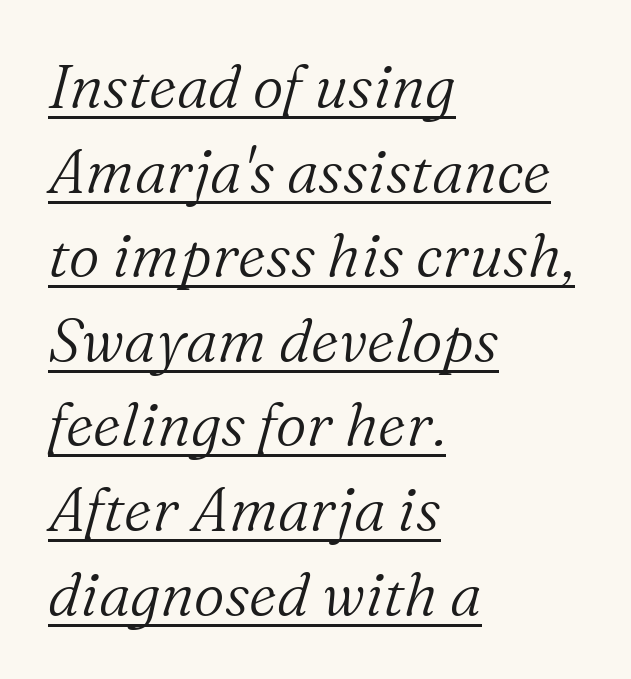
Q: Is the text bold? A: No.
Q: Is the text italic (slanted)? A: Yes, it leans right by about 16 degrees.
Q: Is the typeface a serif or a sans-serif typeface? A: Serif.
Q: Is the text underlined? A: Yes.
Q: How is the paragraph aligned? A: Left-aligned.
Q: Is the spacing between letters normal or unusually wide? A: Normal.
Q: Is the spacing between lines tight, normal or loose? A: Normal.
Q: Width (condensed, normal, or wide)? A: Normal.
Q: Stroke contrast? A: Medium.
Q: x-height? A: Medium.
Q: Monospaced? A: No.
